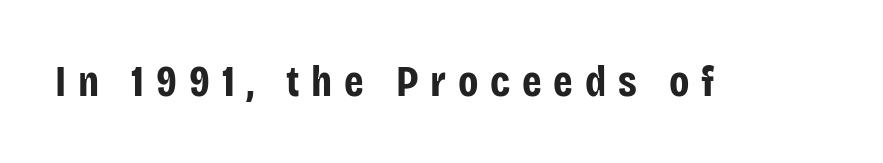
What kind of face is this? One without serifs — a sans. Chunky letters — that's bold for sure. The line texture is sparse and dotted thanks to wide tracking. In terms of posture, this sample is upright. Any mark beneath the type? The region is blank. Proportional: the letters do not fall into vertical columns.
